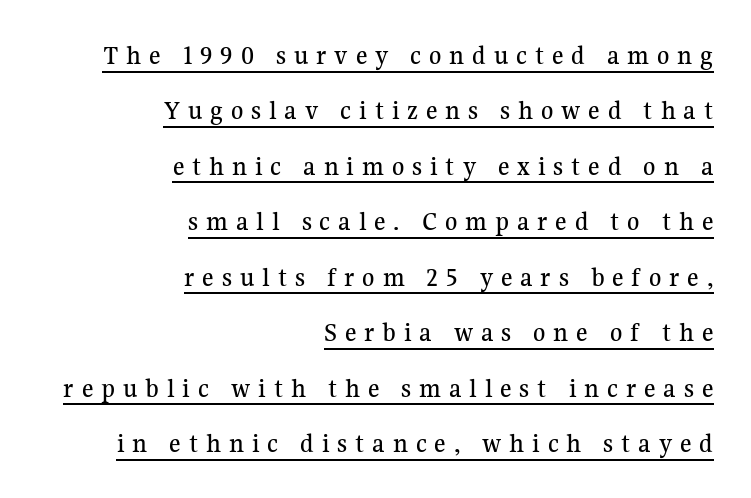
The image shows 28 px serif type, upright; set right-aligned, loose line spacing (1.98x), unusually wide letter spacing (+0.28 em), underlined; medium stroke contrast and a medium x-height.
